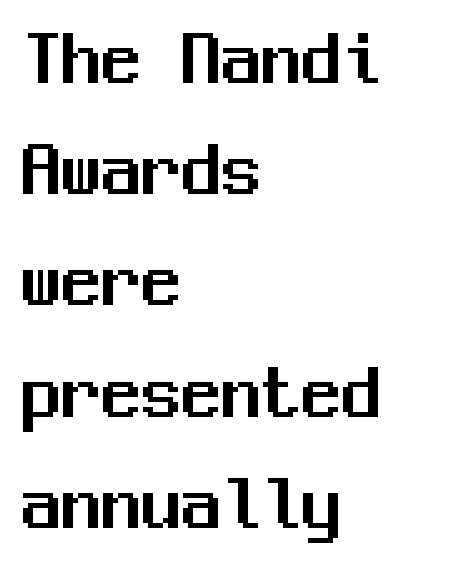
The image shows 80 px sans-serif type, upright, monospaced; set left-aligned, normal line spacing (1.39x), normal letter spacing, not underlined; medium stroke contrast and a medium x-height.
